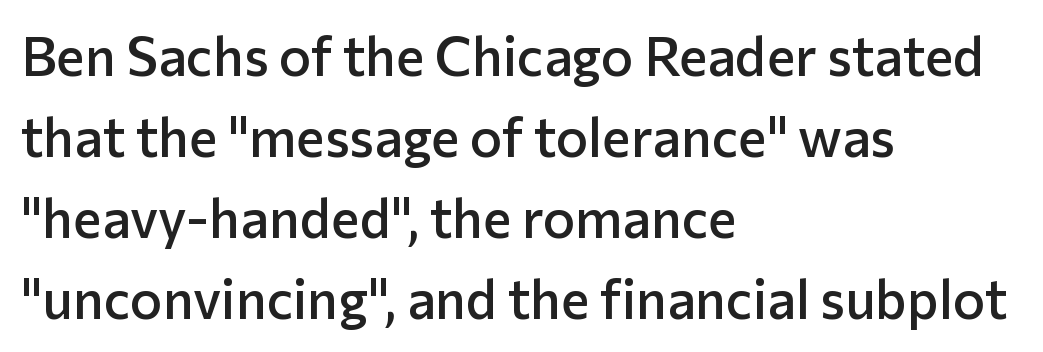
The image shows 54 px semibold sans-serif type, upright; set left-aligned, normal line spacing (1.5x), normal letter spacing, not underlined; low stroke contrast and a medium x-height.
